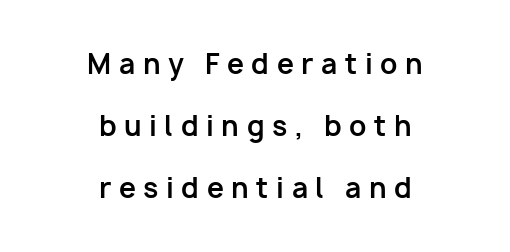
Anything drawn beneath the words? Only blank space. Typeset on center — no edge is straight. The tracking jumps out immediately: characters are airy and widely separated. The typography opts for an upright posture over an oblique one. These lines stand farther apart than default settings would place them.
